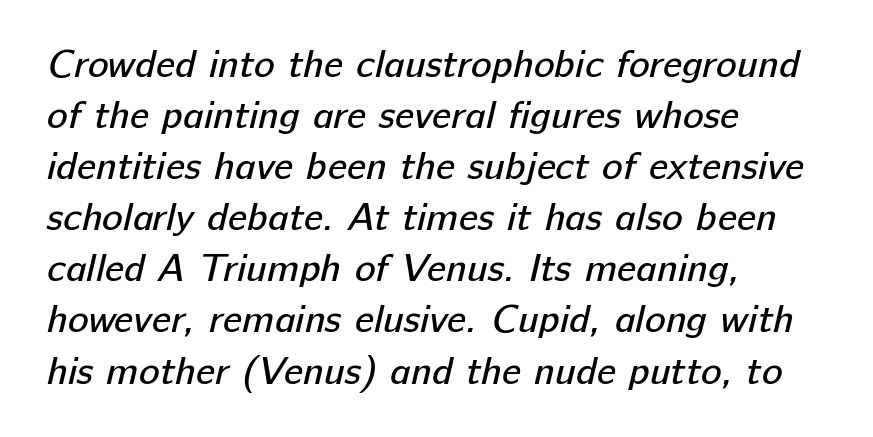
The image shows 39 px regular-weight sans-serif type; set left-aligned, normal line spacing (1.31x), normal letter spacing, not underlined; low stroke contrast and a medium x-height.
